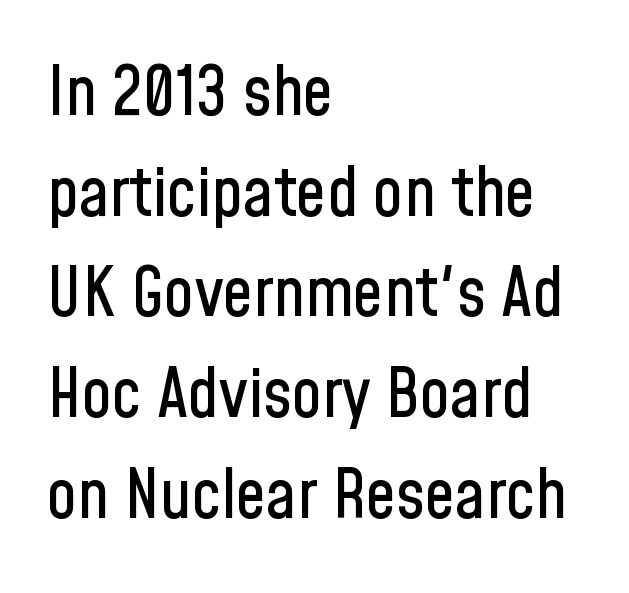
Each row of text sits above clean, open space. Normally led — the rows are evenly, conventionally spaced. Look at the bottom of the vertical strokes: they stop flat, with no serifs. Varying glyph widths throughout — classic text-font behaviour. Each line starts at the same left margin while the right side varies.
